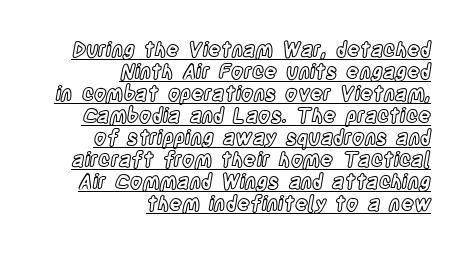
{"underline": "yes", "align": "right", "line_spacing": "tight", "line_spacing_ratio": 1.1, "letter_spacing": "normal", "letter_spacing_em": 0.0, "glyph_px": 20}
